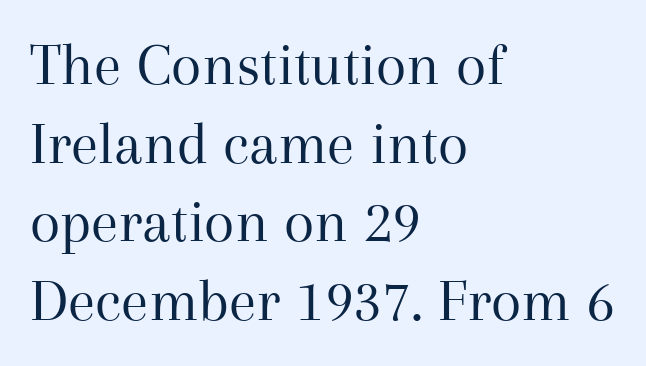
Q: Is the text bold? A: No.
Q: Is the text italic (slanted)? A: No, it is upright.
Q: Is the typeface a serif or a sans-serif typeface? A: Serif.
Q: Is the text underlined? A: No.
Q: How is the paragraph aligned? A: Left-aligned.
Q: Is the spacing between letters normal or unusually wide? A: Normal.
Q: Is the spacing between lines tight, normal or loose? A: Normal.
Q: Width (condensed, normal, or wide)? A: Normal.
Q: Stroke contrast? A: Medium.
Q: x-height? A: Medium.
Q: Monospaced? A: No.
